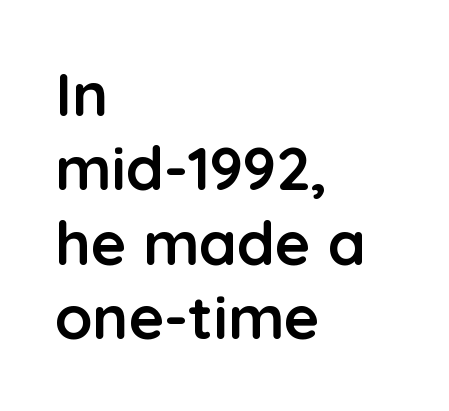
Q: Is the text bold? A: Yes.
Q: Is the text italic (slanted)? A: No, it is upright.
Q: Is the typeface a serif or a sans-serif typeface? A: Sans-serif.
Q: Is the text underlined? A: No.
Q: How is the paragraph aligned? A: Left-aligned.
Q: Is the spacing between letters normal or unusually wide? A: Normal.
Q: Width (condensed, normal, or wide)? A: Normal.
Q: Stroke contrast? A: Low.
Q: x-height? A: Medium.
Q: Monospaced? A: No.
